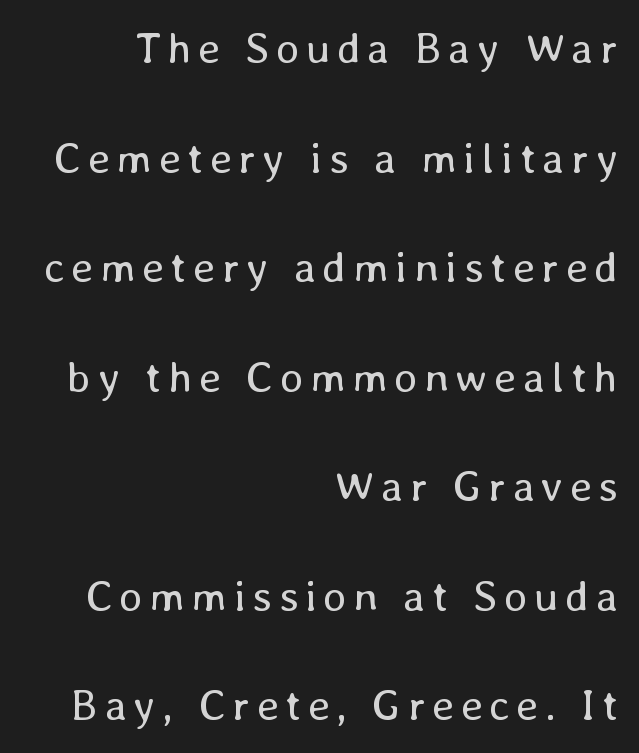
Q: Is the text bold? A: No.
Q: Is the text italic (slanted)? A: No, it is upright.
Q: Is the text underlined? A: No.
Q: How is the paragraph aligned? A: Right-aligned.
Q: Is the spacing between lines tight, normal or loose? A: Loose.
Q: Width (condensed, normal, or wide)? A: Normal.
Q: Stroke contrast? A: Low.
Q: x-height? A: Medium.
Q: Monospaced? A: No.
